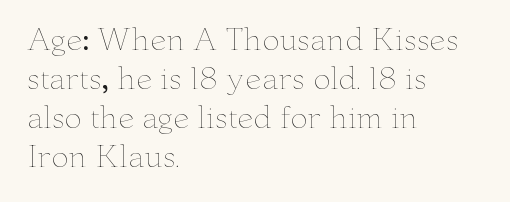
The type sits square on the baseline with zero lean. Proportional: the letters do not fall into vertical columns. Anything drawn beneath the words? Only blank space. Visually the block forms a straight wall on the left and a jagged coastline on the right.
